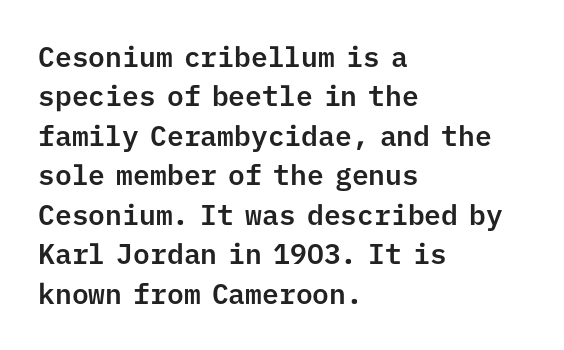
Q: Is the text italic (slanted)? A: No, it is upright.
Q: Is the typeface a serif or a sans-serif typeface? A: Sans-serif.
Q: Is the text underlined? A: No.
Q: How is the paragraph aligned? A: Left-aligned.
Q: Is the spacing between letters normal or unusually wide? A: Normal.
Q: Is the spacing between lines tight, normal or loose? A: Normal.
Q: Width (condensed, normal, or wide)? A: Normal.
Q: Stroke contrast? A: Low.
Q: x-height? A: Medium.
Q: Monospaced? A: Yes.
